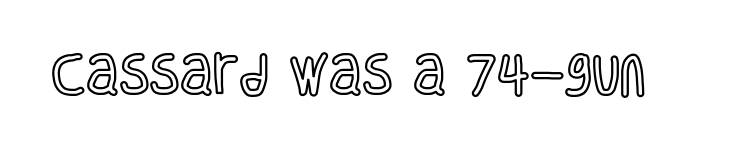
Q: Is the text italic (slanted)? A: No, it is upright.
Q: Is the text underlined? A: No.
Q: Is the spacing between letters normal or unusually wide? A: Normal.
Q: Width (condensed, normal, or wide)? A: Condensed.
Q: x-height? A: Large.
Q: Monospaced? A: No.
